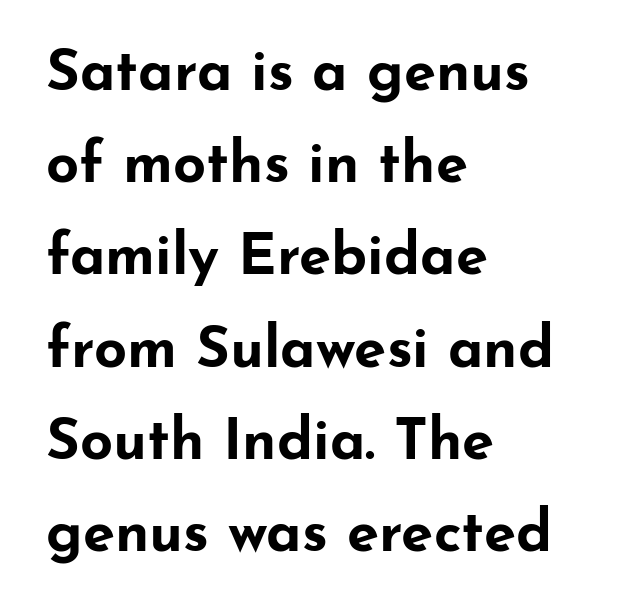
Each row of text sits above clean, open space. Is there much room between lines? A standard amount, neither cramped nor airy. The letters advance in unequal steps, a hallmark of proportional type. Thick stems and heavy bowls — unmistakably bold. Compared with a centered layout, this one pins lines to the left instead. The rendering shows plain stroke endings on the letterforms — a sans-serif design.
